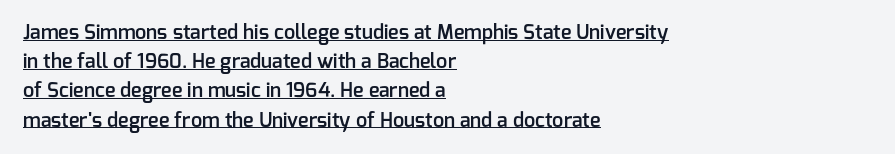
The image shows 20 px text type, upright; set left-aligned, normal line spacing (1.46x), normal letter spacing, underlined.
